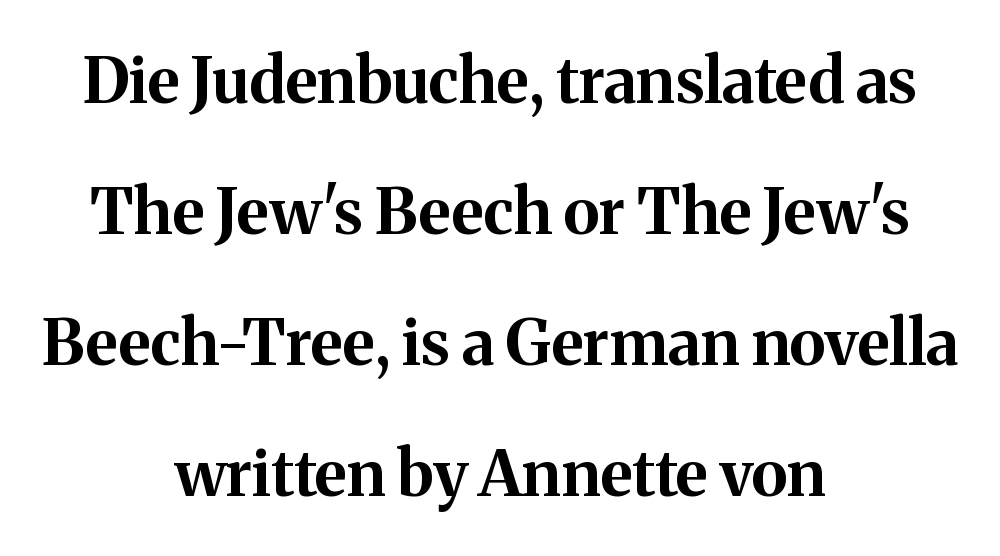
The image shows 63 px bold serif type, upright; set centered, loose line spacing (2.08x), normal letter spacing, not underlined; medium stroke contrast and a medium x-height.
